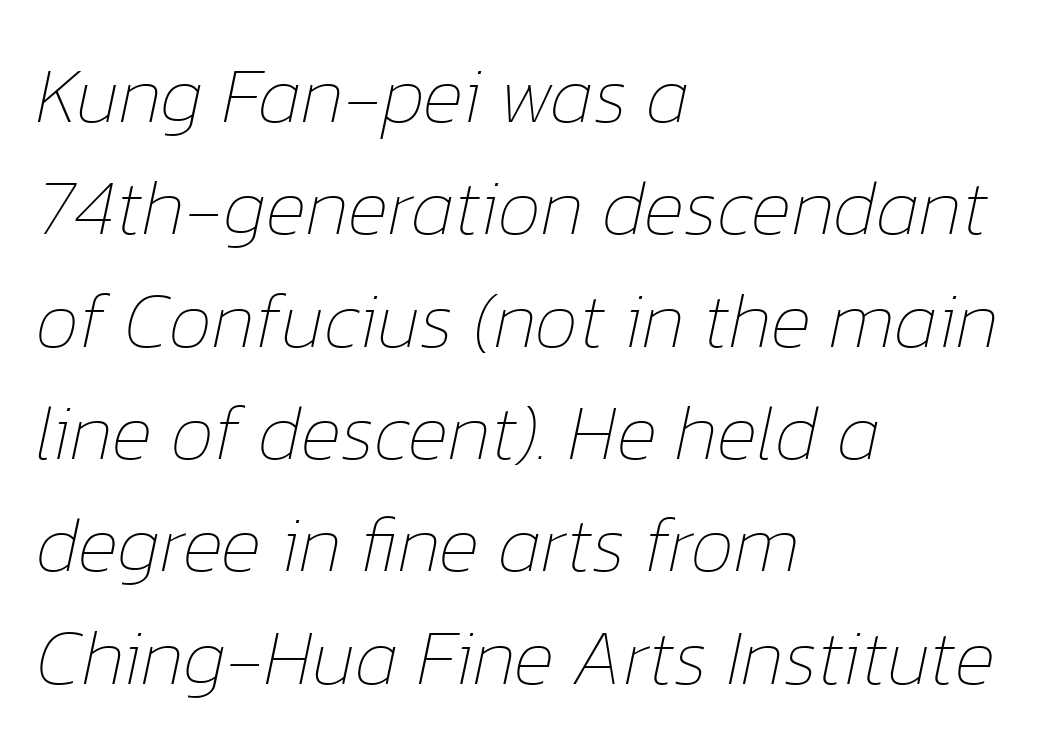
Q: Is the text bold? A: No.
Q: Is the text italic (slanted)? A: Yes, it leans right by about 12 degrees.
Q: Is the text underlined? A: No.
Q: How is the paragraph aligned? A: Left-aligned.
Q: Is the spacing between letters normal or unusually wide? A: Normal.
Q: Is the spacing between lines tight, normal or loose? A: Normal.
Q: Width (condensed, normal, or wide)? A: Normal.
Q: Stroke contrast? A: Low.
Q: x-height? A: Medium.
Q: Monospaced? A: No.
